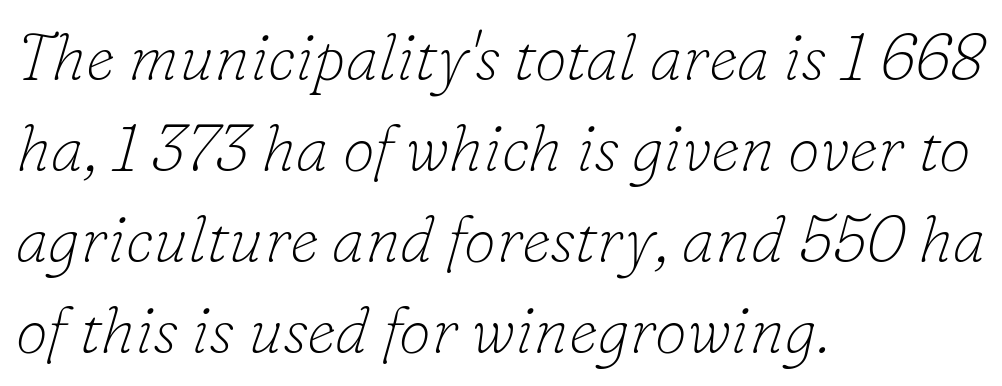
{"serif": "yes", "italic": "yes", "lean": "right", "slant_degrees": 16, "bold": "no", "weight": "thin", "width": "normal", "stroke_contrast": "low", "x_height": "small", "monospaced": "no", "underline": "no", "align": "left", "line_spacing": "normal", "line_spacing_ratio": 1.4, "letter_spacing": "normal", "letter_spacing_em": 0.0, "glyph_px": 65}
